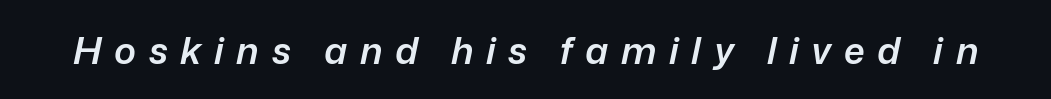
{"italic": "yes", "lean": "right", "slant_degrees": 12, "bold": "semi", "weight": "semibold", "width": "normal", "stroke_contrast": "low", "x_height": "medium", "monospaced": "no", "underline": "no", "letter_spacing": "wide", "letter_spacing_em": 0.34, "glyph_px": 37}
